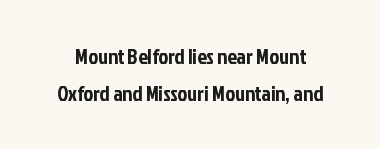
The image shows 21 px text type, upright; set line spacing 1.76x, normal letter spacing, not underlined.
